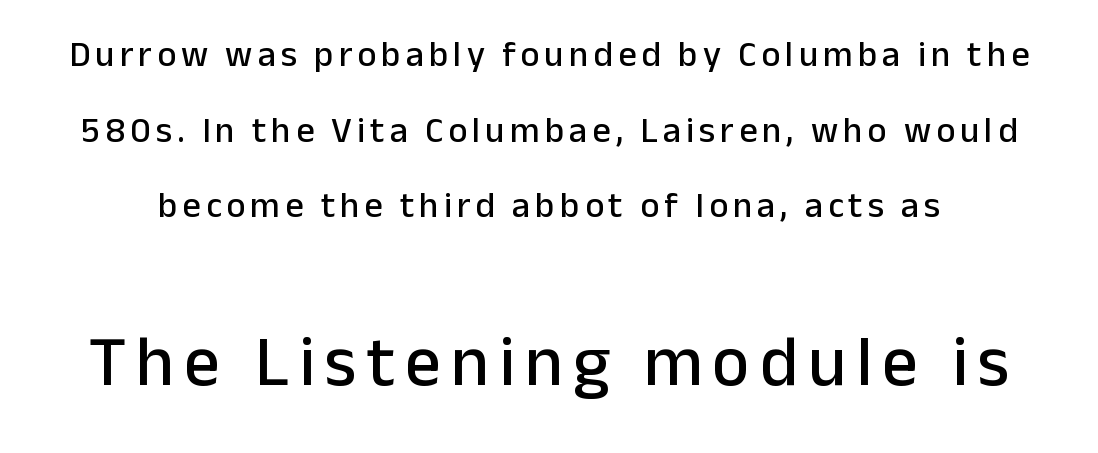
{"serif": "no", "italic": "no", "width": "normal", "stroke_contrast": "low", "x_height": "medium", "monospaced": "no", "underline": "no", "line_spacing": "loose", "line_spacing_ratio": 2.1, "larger_block": "second", "size_ratio": 1.97, "glyph_px": 71}
